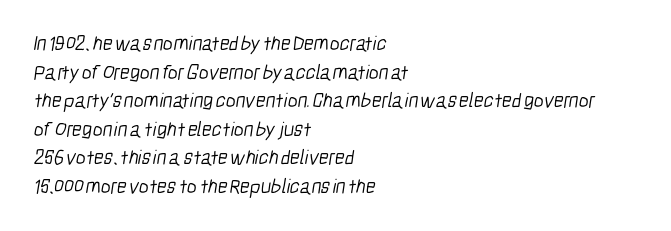
{"bold": "no", "underline": "no", "align": "left", "line_spacing": "normal", "line_spacing_ratio": 1.36, "letter_spacing": "normal", "letter_spacing_em": 0.0, "glyph_px": 21}
